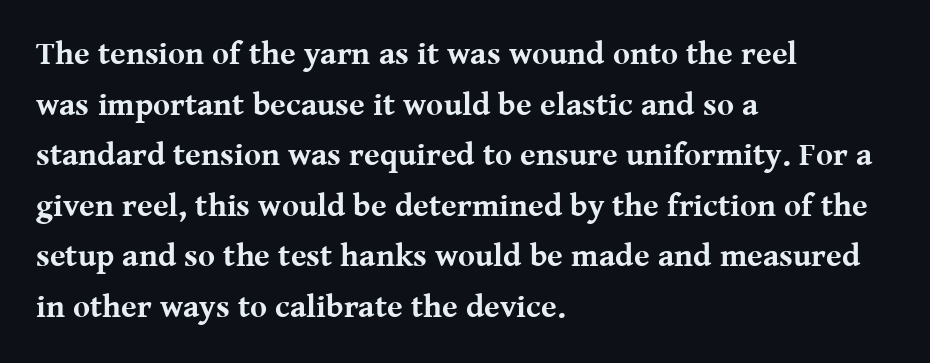
The image shows 32 px bold serif type, upright; set left-aligned, normal line spacing (1.58x), normal letter spacing, not underlined; medium stroke contrast and a medium x-height.
